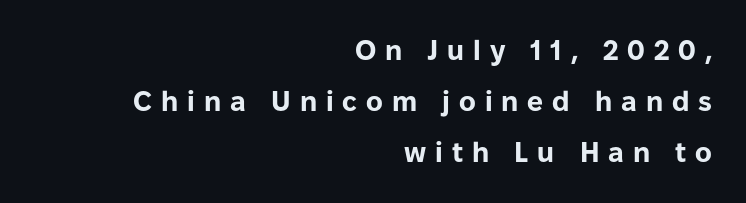
Heft: maximum for text — a bold. Short note: letters widely spaced. The rag falls on the left side of this text block. These lines were composed using upright roman letters. No feet cap the strokes, marking this as sans-serif type.
